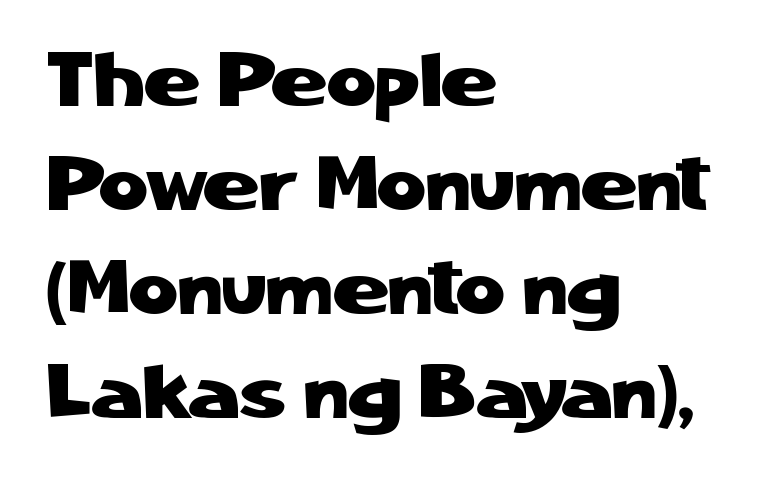
Q: Is the text italic (slanted)? A: No, it is upright.
Q: Is the typeface a serif or a sans-serif typeface? A: Sans-serif.
Q: Is the text underlined? A: No.
Q: How is the paragraph aligned? A: Left-aligned.
Q: Is the spacing between letters normal or unusually wide? A: Normal.
Q: Is the spacing between lines tight, normal or loose? A: Normal.
Q: Width (condensed, normal, or wide)? A: Normal.
Q: Stroke contrast? A: Low.
Q: x-height? A: Medium.
Q: Monospaced? A: No.
